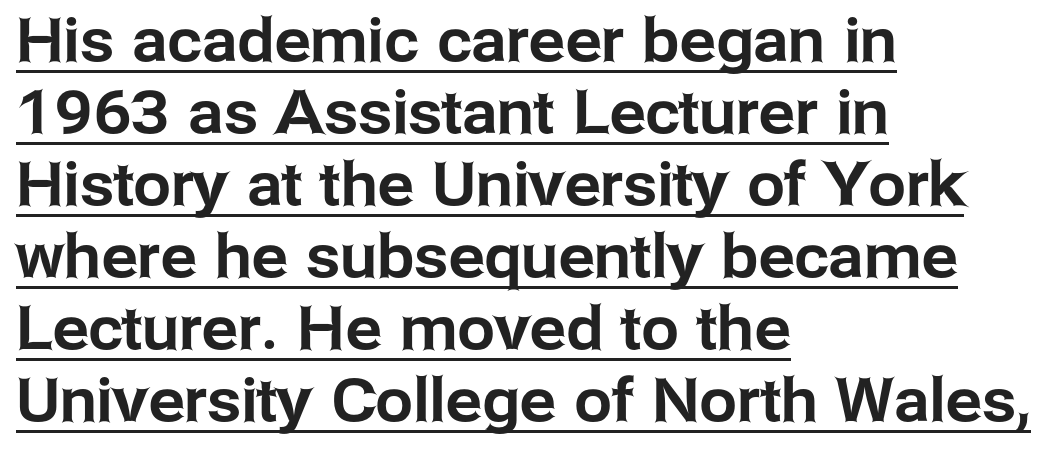
Students, observe the line beneath the letters — that is underlining. Unlike a traditional serif, this face leaves its strokes unadorned. A roman cut, with each character standing at attention. Inter-character spacing is left at the font's built-in metrics. Horizontally, the lines are justified to the leading edge only. Think of a printed novel: that variable character pitch is what you see here.
